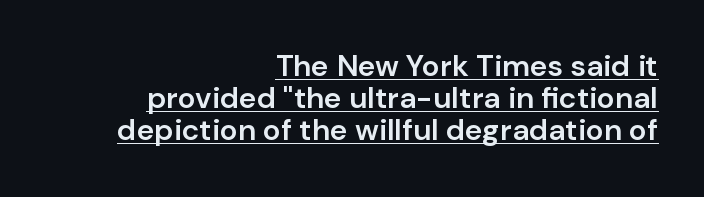
{"serif": "no", "italic": "no", "bold": "semi", "weight": "semibold", "width": "normal", "stroke_contrast": "low", "x_height": "medium", "monospaced": "no", "underline": "yes", "align": "right", "line_spacing": "tight", "line_spacing_ratio": 1.07, "letter_spacing": "normal", "letter_spacing_em": 0.0, "glyph_px": 30}
